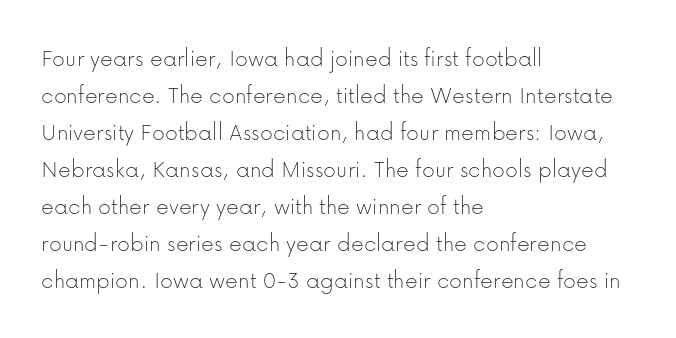
A typesetter would call this leading conventional body-copy spacing. Descender tails drop into unmarked territory. Visually the block forms a straight wall on the left and a jagged coastline on the right. Do the letters lean? They stand straight.
